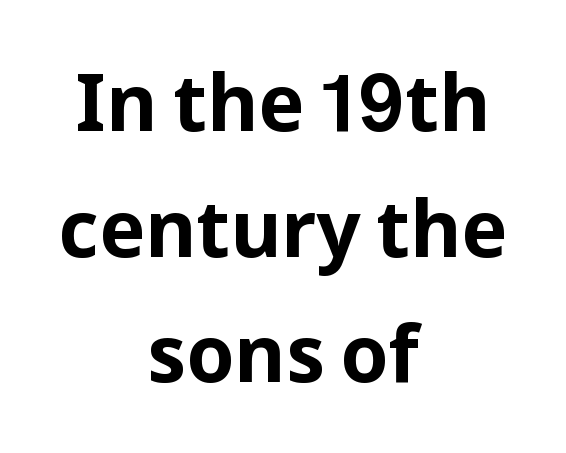
Q: Is the text bold? A: Yes.
Q: Is the text italic (slanted)? A: No, it is upright.
Q: Is the typeface a serif or a sans-serif typeface? A: Sans-serif.
Q: Is the text underlined? A: No.
Q: How is the paragraph aligned? A: Centered.
Q: Is the spacing between letters normal or unusually wide? A: Normal.
Q: Is the spacing between lines tight, normal or loose? A: Normal.
Q: Width (condensed, normal, or wide)? A: Normal.
Q: Stroke contrast? A: Low.
Q: x-height? A: Medium.
Q: Monospaced? A: No.
